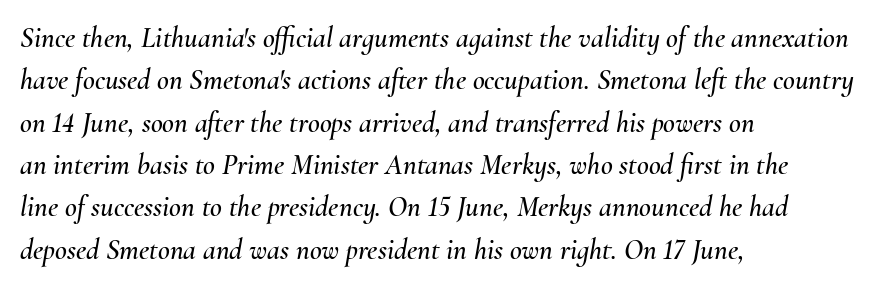
{"italic": "yes", "lean": "right", "slant_degrees": 10, "width": "normal", "stroke_contrast": "medium", "x_height": "small", "monospaced": "no", "underline": "no", "align": "left", "line_spacing": "normal", "line_spacing_ratio": 1.46, "letter_spacing": "normal", "letter_spacing_em": 0.0, "glyph_px": 29}
